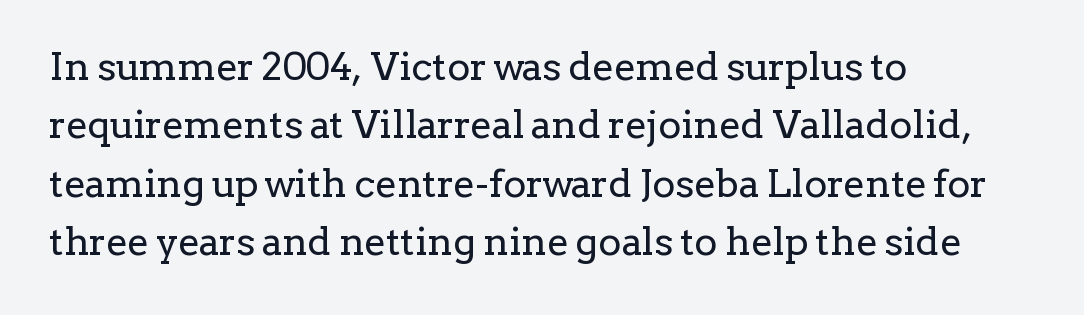
{"serif": "yes", "italic": "no", "bold": "no", "weight": "regular", "width": "normal", "stroke_contrast": "low", "x_height": "medium", "monospaced": "no", "underline": "no", "align": "left", "line_spacing": "normal", "line_spacing_ratio": 1.5, "letter_spacing": "normal", "letter_spacing_em": 0.0, "glyph_px": 39}
